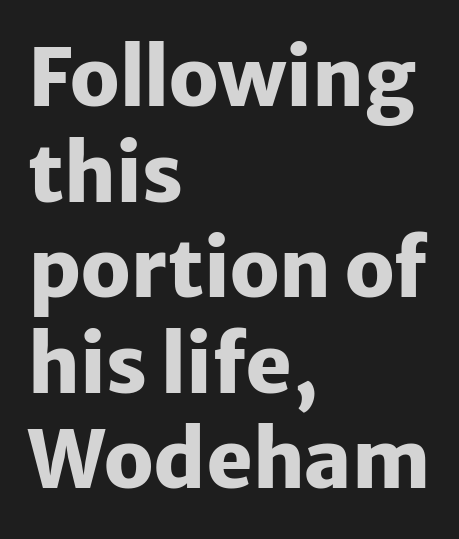
{"serif": "no", "italic": "no", "bold": "yes", "weight": "heavy", "width": "normal", "stroke_contrast": "low", "x_height": "medium", "monospaced": "no", "underline": "no", "align": "left", "line_spacing_ratio": 1.21, "letter_spacing": "normal", "letter_spacing_em": 0.0, "glyph_px": 79}
